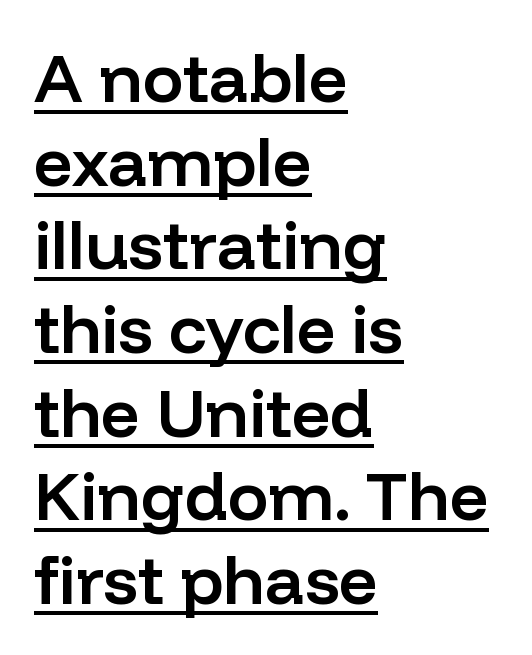
{"serif": "no", "italic": "no", "bold": "semi", "weight": "semibold", "width": "normal", "stroke_contrast": "low", "x_height": "medium", "monospaced": "no", "underline": "yes", "align": "left", "line_spacing_ratio": 1.23, "letter_spacing": "normal", "letter_spacing_em": 0.0, "glyph_px": 68}
